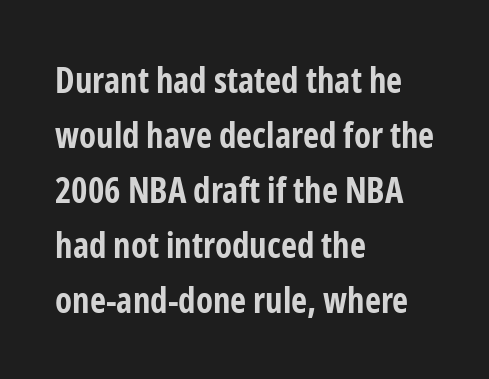
Q: Is the text bold? A: Yes.
Q: Is the text italic (slanted)? A: No, it is upright.
Q: Is the typeface a serif or a sans-serif typeface? A: Sans-serif.
Q: Is the text underlined? A: No.
Q: How is the paragraph aligned? A: Left-aligned.
Q: Is the spacing between letters normal or unusually wide? A: Normal.
Q: Is the spacing between lines tight, normal or loose? A: Normal.
Q: Width (condensed, normal, or wide)? A: Condensed.
Q: Stroke contrast? A: Low.
Q: x-height? A: Medium.
Q: Monospaced? A: No.
